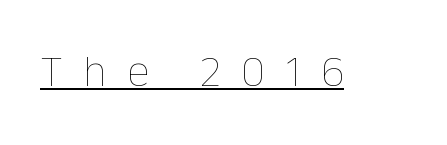
Q: Is the text bold? A: No.
Q: Is the text italic (slanted)? A: No, it is upright.
Q: Is the text underlined? A: Yes.
Q: Is the spacing between letters normal or unusually wide? A: Unusually wide.
Q: Width (condensed, normal, or wide)? A: Normal.
Q: Stroke contrast? A: Low.
Q: x-height? A: Medium.
Q: Monospaced? A: No.
